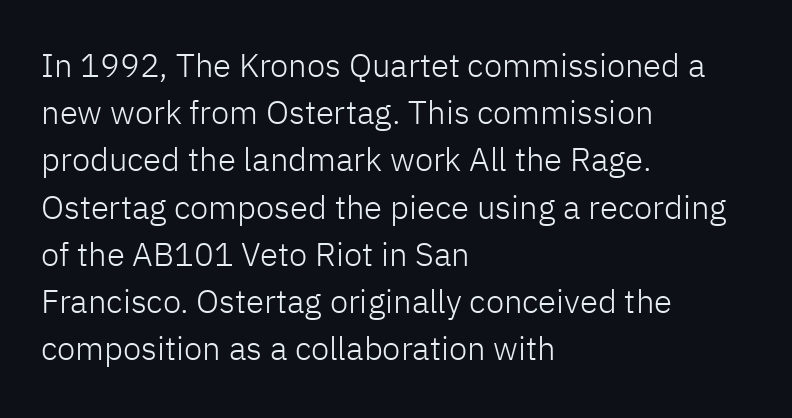
{"serif": "no", "italic": "no", "bold": "no", "weight": "light", "width": "normal", "stroke_contrast": "low", "x_height": "medium", "monospaced": "no", "underline": "no", "align": "left", "line_spacing": "normal", "line_spacing_ratio": 1.43, "letter_spacing": "normal", "letter_spacing_em": 0.0, "glyph_px": 33}
